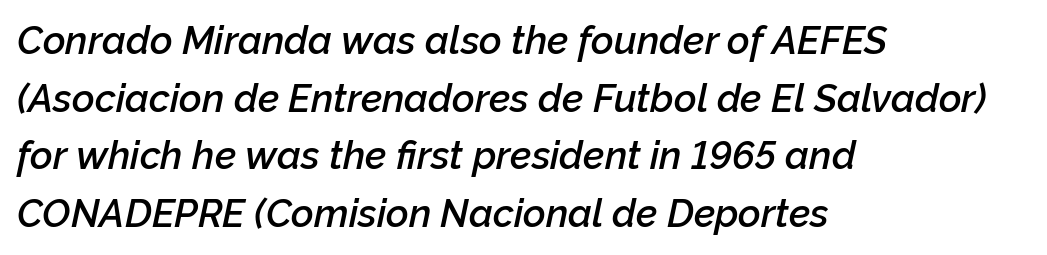
Vertical spacing — default. Is the letter spacing exaggerated? No — it looks like the ordinary default. The strip under each line holds only bare page. Proportional: the letters do not fall into vertical columns. Characters are canted at an angle relative to the baseline's perpendicular. The rag falls on the right side of this text block.
